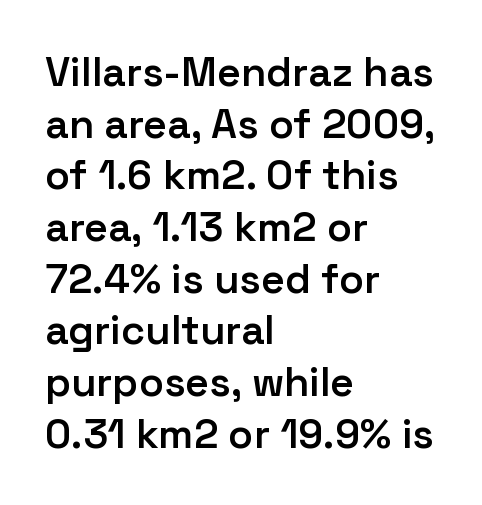
Q: Is the text bold? A: Semi-bold.
Q: Is the text italic (slanted)? A: No, it is upright.
Q: Is the typeface a serif or a sans-serif typeface? A: Sans-serif.
Q: Is the text underlined? A: No.
Q: How is the paragraph aligned? A: Left-aligned.
Q: Is the spacing between letters normal or unusually wide? A: Normal.
Q: Is the spacing between lines tight, normal or loose? A: Normal.
Q: Width (condensed, normal, or wide)? A: Normal.
Q: Stroke contrast? A: Low.
Q: x-height? A: Medium.
Q: Monospaced? A: No.
